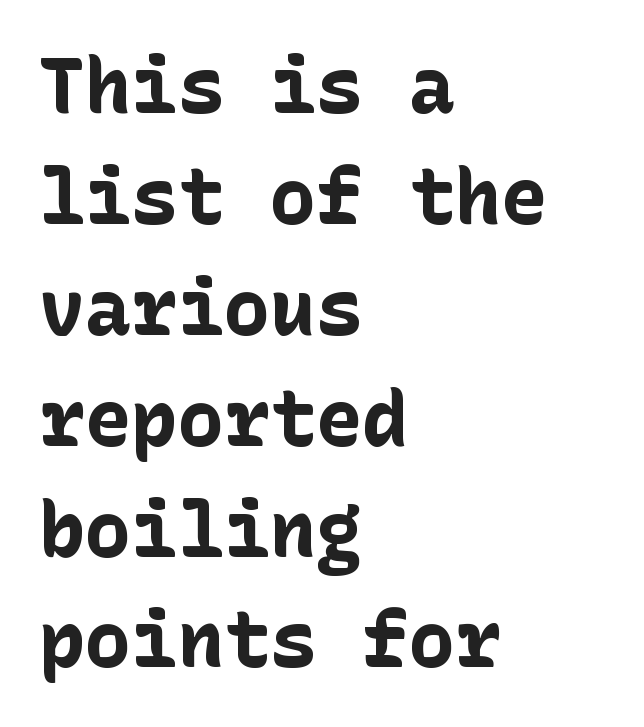
Q: Is the text bold? A: Yes.
Q: Is the text italic (slanted)? A: No, it is upright.
Q: Is the typeface a serif or a sans-serif typeface? A: Sans-serif.
Q: Is the text underlined? A: No.
Q: How is the paragraph aligned? A: Left-aligned.
Q: Is the spacing between letters normal or unusually wide? A: Normal.
Q: Is the spacing between lines tight, normal or loose? A: Normal.
Q: Width (condensed, normal, or wide)? A: Normal.
Q: Stroke contrast? A: Low.
Q: x-height? A: Medium.
